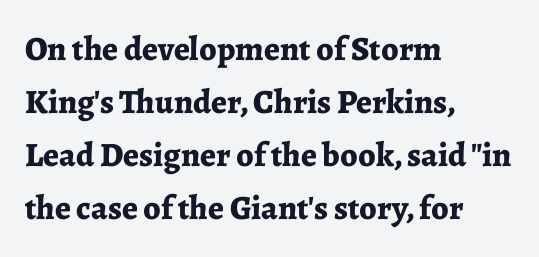
The image shows 34 px bold serif type, upright; set left-aligned, normal line spacing (1.56x), normal letter spacing, not underlined; low stroke contrast and a medium x-height.
